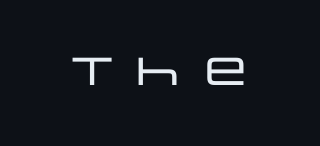
The image shows 39 px wide sans-serif type, upright; set unusually wide letter spacing (+0.21 em), not underlined; low stroke contrast and a large x-height.
